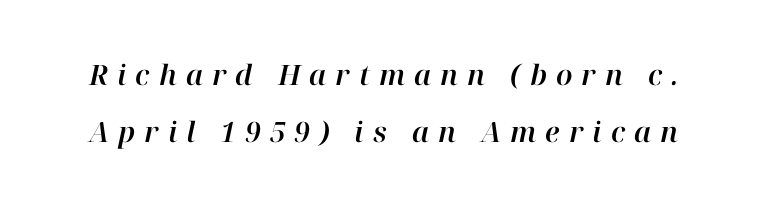
Horizontal bands of white between lines are thick stripes. If you drew a line through each stem, it would be angled. Varying glyph widths throughout — classic text-font behaviour. Underline: absent. You could only call the tracking loose — the letters float apart.
